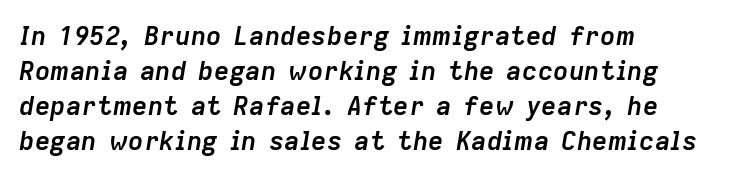
One-word summary of the alignment: left. Emphasis-style slanted type is in use. Letter spacing: default. As a designer I'd log this as weight 700, bold. The rows are spaced the way most documents space them.
